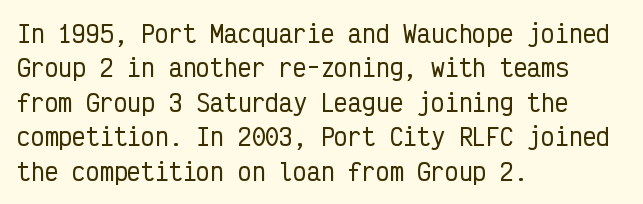
{"italic": "no", "underline": "no", "align": "left", "line_spacing": "normal", "line_spacing_ratio": 1.5, "letter_spacing": "normal", "letter_spacing_em": 0.0, "glyph_px": 23}
